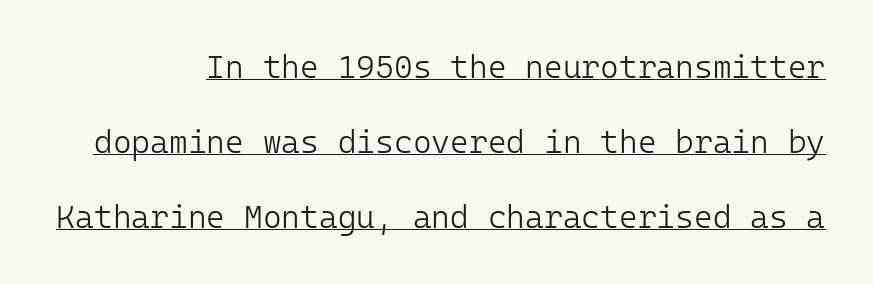
The image shows 32 px light sans-serif type, upright, monospaced; set right-aligned, loose line spacing (2.34x), normal letter spacing, underlined; low stroke contrast and a medium x-height.
